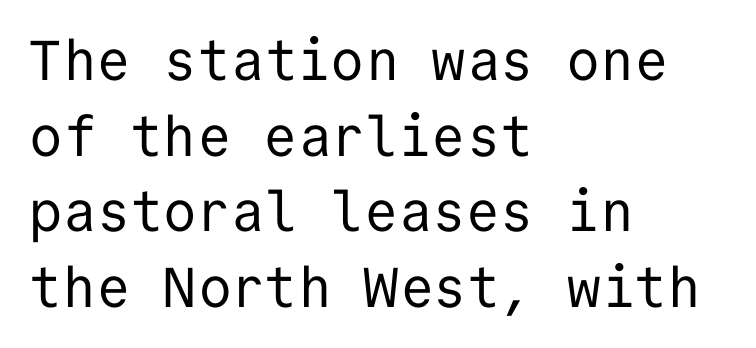
Q: Is the text bold? A: No.
Q: Is the text italic (slanted)? A: No, it is upright.
Q: Is the typeface a serif or a sans-serif typeface? A: Sans-serif.
Q: Is the text underlined? A: No.
Q: How is the paragraph aligned? A: Left-aligned.
Q: Is the spacing between letters normal or unusually wide? A: Normal.
Q: Is the spacing between lines tight, normal or loose? A: Normal.
Q: Width (condensed, normal, or wide)? A: Normal.
Q: Stroke contrast? A: Low.
Q: x-height? A: Medium.
Q: Monospaced? A: Yes.
